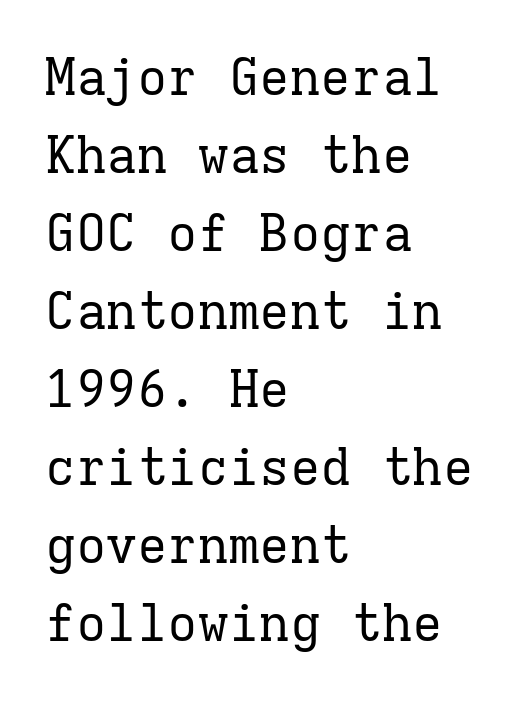
The image shows 51 px regular-weight serif type, upright, monospaced; set left-aligned, normal line spacing (1.53x), normal letter spacing, not underlined; low stroke contrast and a medium x-height.
